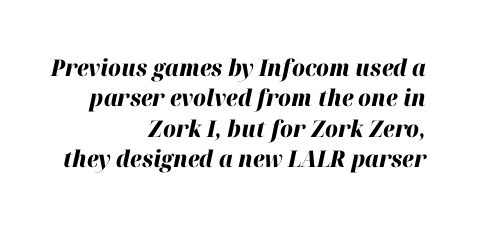
Between one letter and the next there's only the usual sliver of space. The typesetting leans heavy: a genuine bold. The font's italic variant was chosen for this text. Clear beneath every line of the passage.
